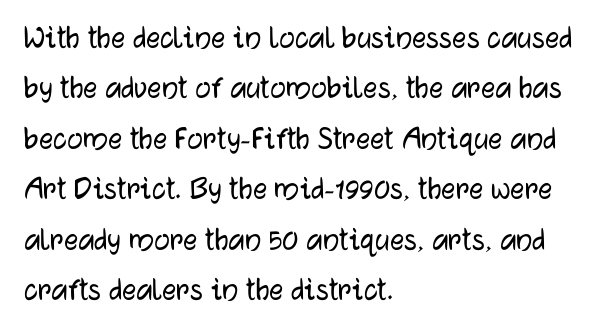
The image shows 35 px sans-serif type, upright; set left-aligned, normal line spacing (1.44x), normal letter spacing, not underlined; low stroke contrast and a medium x-height.
